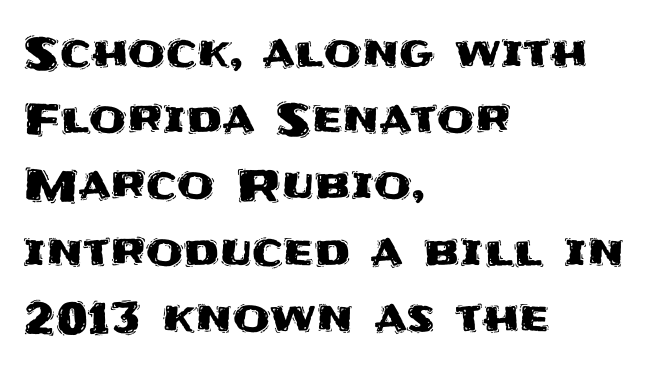
{"serif": "no", "italic": "no", "width": "normal", "stroke_contrast": "medium", "x_height": "large", "monospaced": "no", "underline": "no", "align": "left", "line_spacing": "normal", "line_spacing_ratio": 1.54, "letter_spacing": "normal", "letter_spacing_em": 0.0, "glyph_px": 43}
